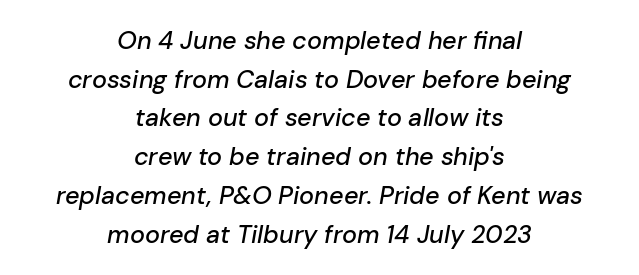
Q: Is the text italic (slanted)? A: Yes, it leans right by about 10 degrees.
Q: Is the text underlined? A: No.
Q: How is the paragraph aligned? A: Centered.
Q: Is the spacing between letters normal or unusually wide? A: Normal.
Q: Is the spacing between lines tight, normal or loose? A: Normal.
